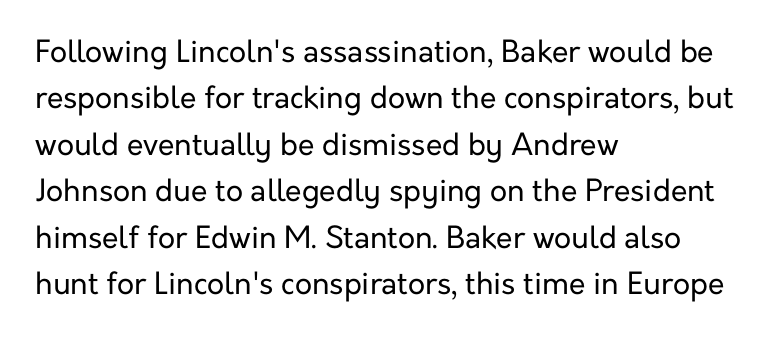
Q: Is the text bold? A: No.
Q: Is the text italic (slanted)? A: No, it is upright.
Q: Is the typeface a serif or a sans-serif typeface? A: Sans-serif.
Q: Is the text underlined? A: No.
Q: How is the paragraph aligned? A: Left-aligned.
Q: Is the spacing between letters normal or unusually wide? A: Normal.
Q: Is the spacing between lines tight, normal or loose? A: Normal.
Q: Width (condensed, normal, or wide)? A: Normal.
Q: Stroke contrast? A: Low.
Q: x-height? A: Medium.
Q: Monospaced? A: No.
